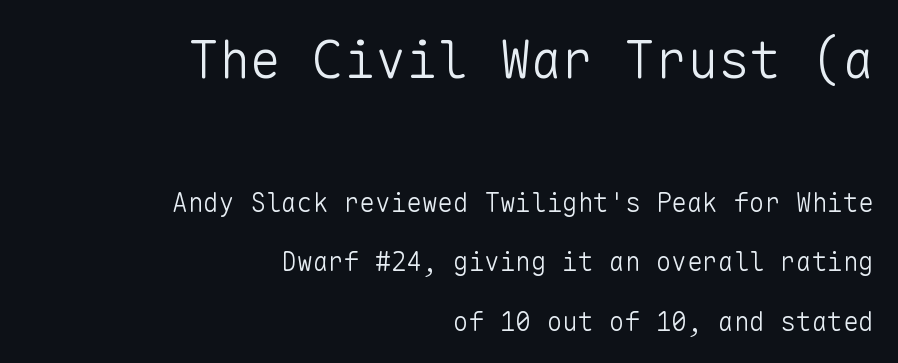
Italic? Not at all — the glyphs are vertical. These lines are rendered in a fixed-pitch font. Character size in the leading block exceeds that of the trailing block. The designer dialed line spacing up above the default. Horizontal alignment here is rightward, an uncommon choice for prose. The letters carry no serifs — their stems end cleanly without finishing strokes.
